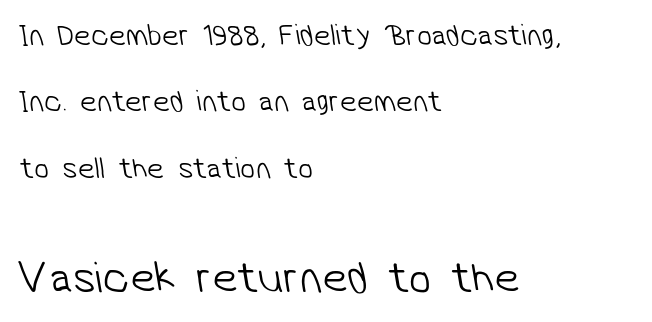
{"serif": "no", "bold": "no", "weight": "light", "width": "normal", "stroke_contrast": "low", "x_height": "medium", "monospaced": "no", "underline": "no", "align": "left", "line_spacing": "loose", "line_spacing_ratio": 2.21, "letter_spacing": "normal", "letter_spacing_em": 0.0, "larger_block": "second", "size_ratio": 1.5, "glyph_px": 45}
